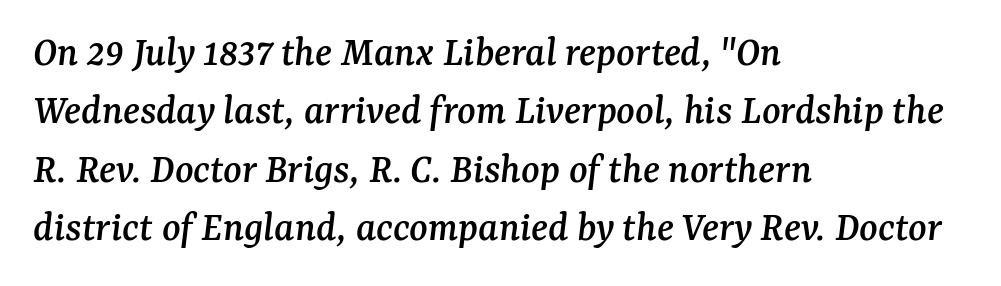
Q: Is the text italic (slanted)? A: Yes, it leans right by about 7 degrees.
Q: Is the typeface a serif or a sans-serif typeface? A: Serif.
Q: Is the text underlined? A: No.
Q: How is the paragraph aligned? A: Left-aligned.
Q: Is the spacing between letters normal or unusually wide? A: Normal.
Q: Is the spacing between lines tight, normal or loose? A: Normal.
Q: Width (condensed, normal, or wide)? A: Normal.
Q: Stroke contrast? A: Medium.
Q: x-height? A: Medium.
Q: Monospaced? A: No.
